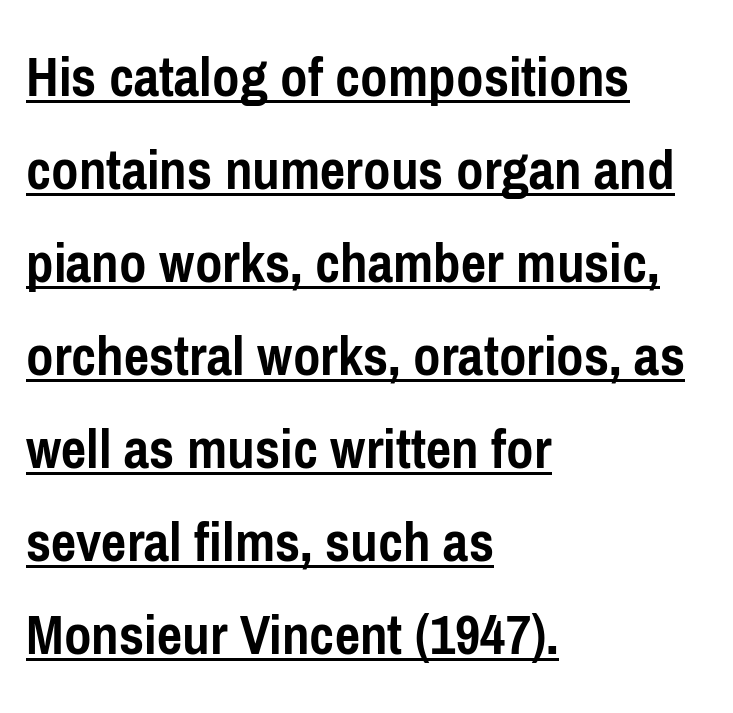
Q: Is the text bold? A: Yes.
Q: Is the text italic (slanted)? A: No, it is upright.
Q: Is the typeface a serif or a sans-serif typeface? A: Sans-serif.
Q: Is the text underlined? A: Yes.
Q: How is the paragraph aligned? A: Left-aligned.
Q: Is the spacing between letters normal or unusually wide? A: Normal.
Q: Is the spacing between lines tight, normal or loose? A: Normal.
Q: Width (condensed, normal, or wide)? A: Condensed.
Q: Stroke contrast? A: Low.
Q: x-height? A: Medium.
Q: Monospaced? A: No.
